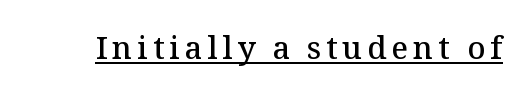
{"serif": "yes", "italic": "no", "bold": "semi", "weight": "semibold", "width": "normal", "stroke_contrast": "medium", "x_height": "medium", "monospaced": "no", "underline": "yes", "glyph_px": 31}
